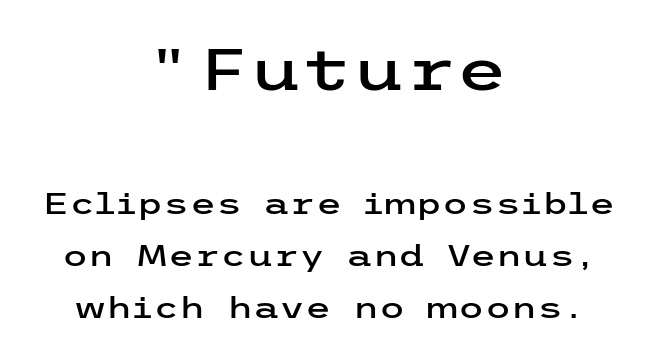
Descenders are the only things crossing below the line. The face used here is a sans, in the tradition of grotesques and geometrics. Caption: upper text group enlarged, lower text group reduced. Here the glyphs are tracked normally, forming tight word shapes.
